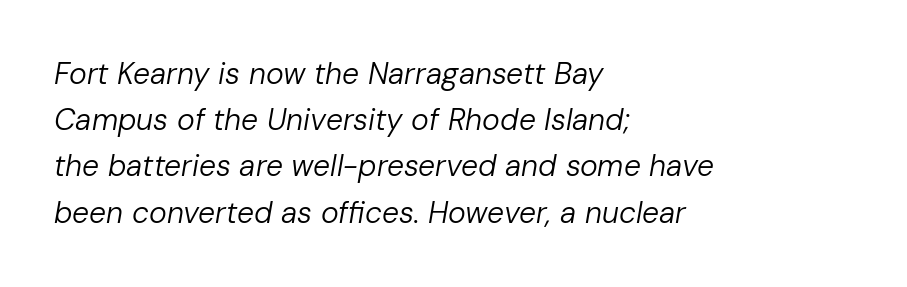
Q: Is the text bold? A: No.
Q: Is the text italic (slanted)? A: Yes, it leans right by about 10 degrees.
Q: Is the text underlined? A: No.
Q: How is the paragraph aligned? A: Left-aligned.
Q: Is the spacing between letters normal or unusually wide? A: Normal.
Q: Is the spacing between lines tight, normal or loose? A: Normal.
Q: Width (condensed, normal, or wide)? A: Normal.
Q: Stroke contrast? A: Low.
Q: x-height? A: Medium.
Q: Monospaced? A: No.
